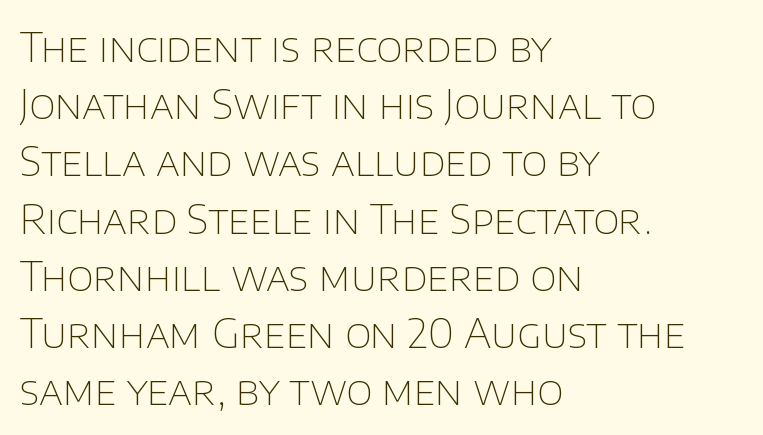
The image shows 40 px thin sans-serif type, upright; set left-aligned, normal line spacing (1.43x), normal letter spacing, not underlined; low stroke contrast and a large x-height.
